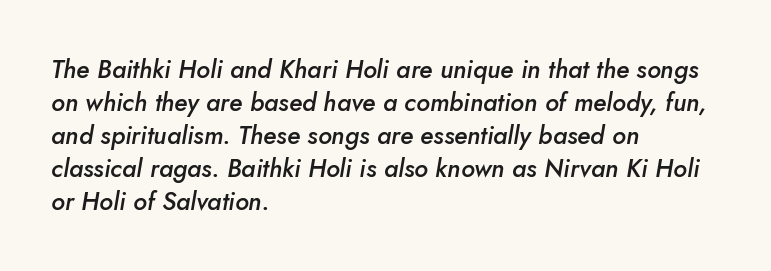
The image shows 25 px text type, italic (leaning right); set left-aligned, normal line spacing (1.32x), normal letter spacing, not underlined.
